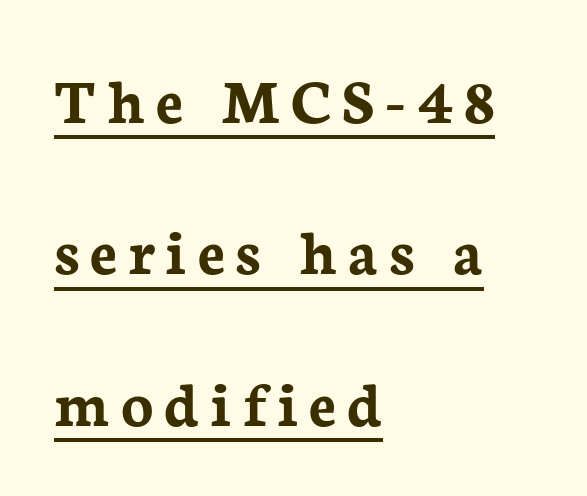
Notice how the stems are strictly vertical — no italics here. Caption: bold face, heavy strokes. Character widths vary here, with narrow letters taking less room than wide ones. Typeset ragged right — the left edge is the straight one. In designer terms, the underline attribute is active on this setting. Honestly, the rows look like they've been pulled way apart.
